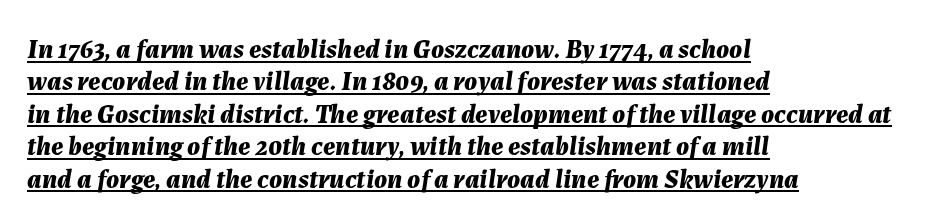
Q: Is the text bold? A: Yes.
Q: Is the text italic (slanted)? A: Yes, it leans right by about 7 degrees.
Q: Is the text underlined? A: Yes.
Q: How is the paragraph aligned? A: Left-aligned.
Q: Is the spacing between letters normal or unusually wide? A: Normal.
